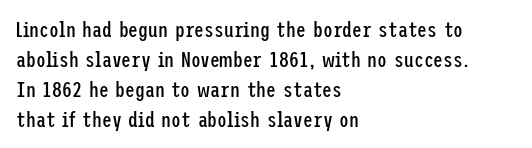
Q: Is the text bold? A: No.
Q: Is the text italic (slanted)? A: No, it is upright.
Q: Is the text underlined? A: No.
Q: How is the paragraph aligned? A: Left-aligned.
Q: Is the spacing between letters normal or unusually wide? A: Normal.
Q: Is the spacing between lines tight, normal or loose? A: Normal.
